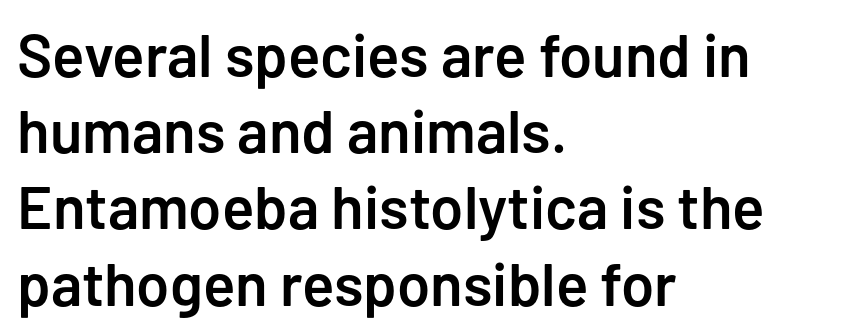
{"serif": "no", "italic": "no", "bold": "semi", "weight": "semibold", "width": "normal", "stroke_contrast": "low", "x_height": "medium", "monospaced": "no", "underline": "no", "align": "left", "line_spacing": "normal", "line_spacing_ratio": 1.27, "letter_spacing": "normal", "letter_spacing_em": 0.0, "glyph_px": 60}
